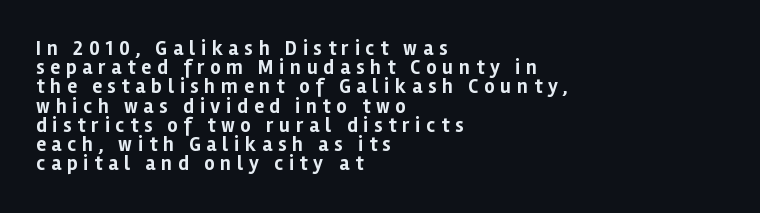
Q: Is the text bold? A: Yes.
Q: Is the text italic (slanted)? A: No, it is upright.
Q: Is the text underlined? A: No.
Q: How is the paragraph aligned? A: Left-aligned.
Q: Is the spacing between letters normal or unusually wide? A: Unusually wide.
Q: Is the spacing between lines tight, normal or loose? A: Tight.
